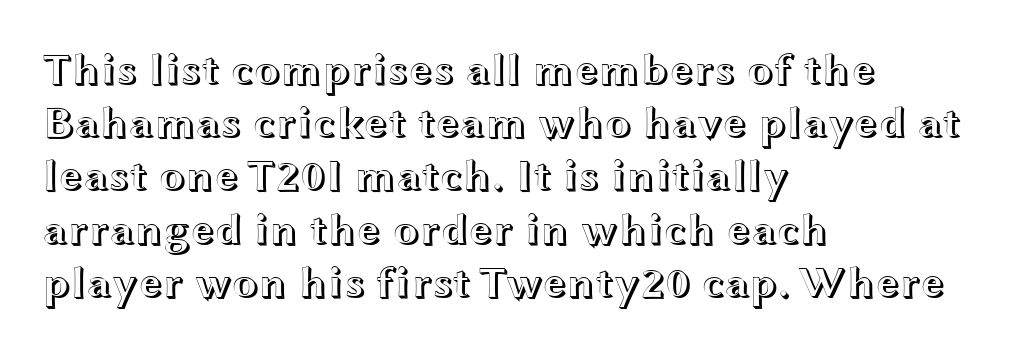
The image shows 44 px wide type, upright; set left-aligned, line spacing 1.21x, normal letter spacing, not underlined; a medium x-height.
